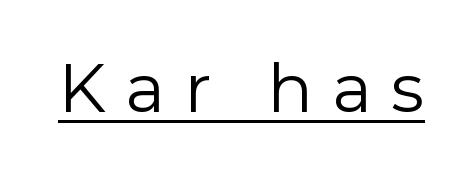
The image shows 67 px regular-weight sans-serif type, upright; set unusually wide letter spacing (+0.29 em), underlined; low stroke contrast and a medium x-height.
